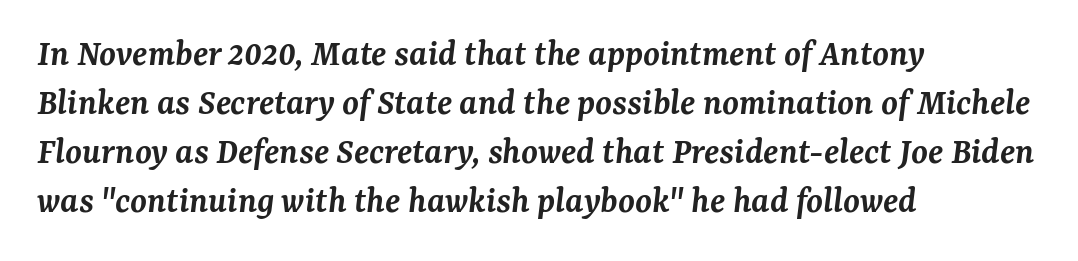
{"serif": "yes", "italic": "yes", "lean": "right", "slant_degrees": 7, "bold": "semi", "weight": "semibold", "width": "normal", "stroke_contrast": "medium", "x_height": "medium", "monospaced": "no", "underline": "no", "align": "left", "line_spacing": "normal", "line_spacing_ratio": 1.29, "letter_spacing": "normal", "letter_spacing_em": 0.0, "glyph_px": 38}
